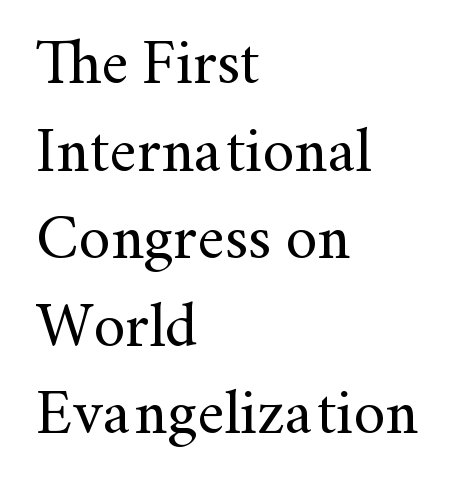
Quick note: interline space is typical. Is the stroke heavy? The answer is a plain regular-or-lighter. Italic? Not at all — the glyphs are vertical. The rendering shows small feet on the letterforms — a serif design. These lines keep a tight, regular rhythm from letter to letter.
